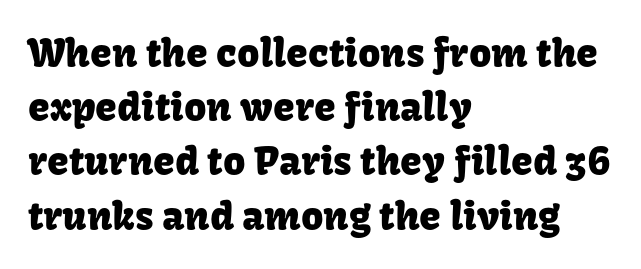
Q: Is the text italic (slanted)? A: No, it is upright.
Q: Is the typeface a serif or a sans-serif typeface? A: Sans-serif.
Q: Is the text underlined? A: No.
Q: How is the paragraph aligned? A: Left-aligned.
Q: Is the spacing between letters normal or unusually wide? A: Normal.
Q: Is the spacing between lines tight, normal or loose? A: Normal.
Q: Width (condensed, normal, or wide)? A: Normal.
Q: Stroke contrast? A: Low.
Q: x-height? A: Medium.
Q: Monospaced? A: No.
